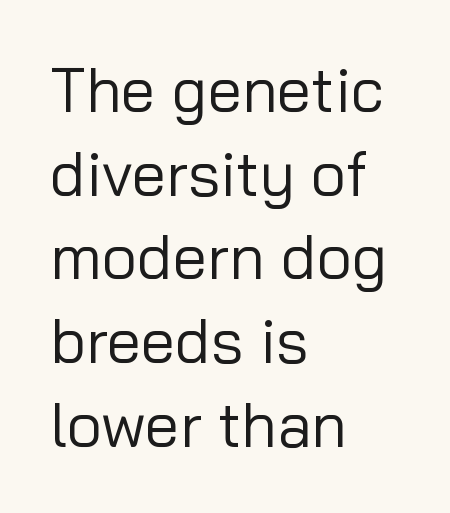
{"serif": "no", "italic": "no", "bold": "no", "weight": "regular", "width": "normal", "stroke_contrast": "low", "x_height": "medium", "monospaced": "no", "underline": "no", "align": "left", "line_spacing": "normal", "line_spacing_ratio": 1.35, "letter_spacing": "normal", "letter_spacing_em": 0.0, "glyph_px": 62}
